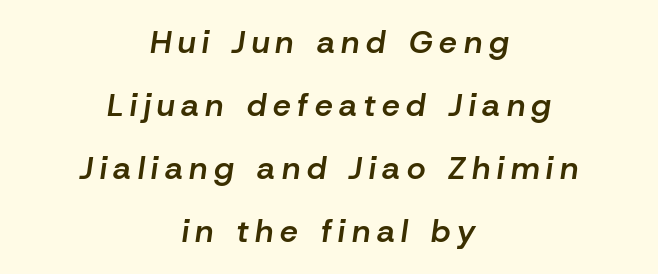
{"italic": "yes", "lean": "right", "slant_degrees": 8, "bold": "semi", "weight": "semibold", "width": "normal", "stroke_contrast": "low", "x_height": "medium", "monospaced": "no", "underline": "no", "align": "center", "line_spacing": "loose", "line_spacing_ratio": 1.97, "letter_spacing": "wide", "letter_spacing_em": 0.21, "glyph_px": 32}
